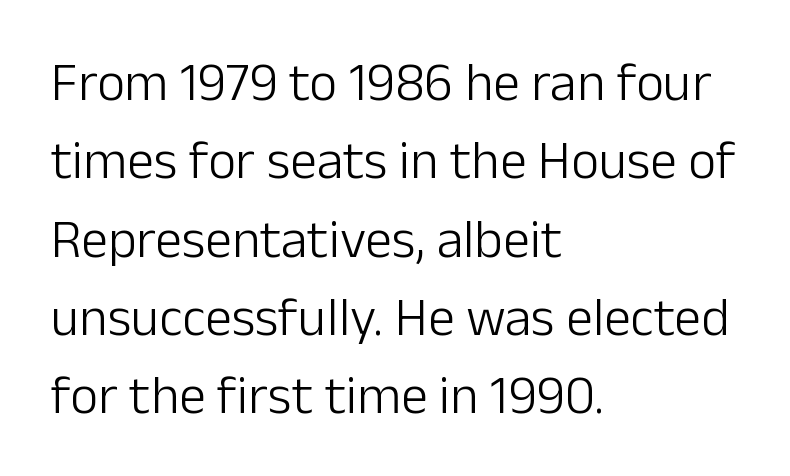
The image shows 54 px light sans-serif type, upright; set left-aligned, normal line spacing (1.45x), normal letter spacing, not underlined; low stroke contrast and a medium x-height.
